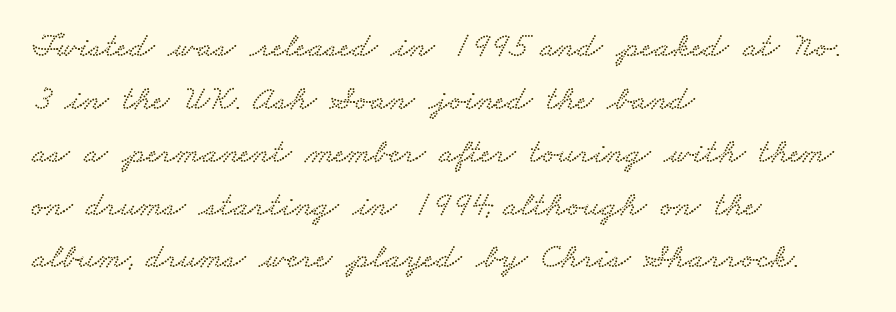
Q: Is the typeface a serif or a sans-serif typeface? A: Serif.
Q: Is the text underlined? A: No.
Q: How is the paragraph aligned? A: Left-aligned.
Q: Is the spacing between letters normal or unusually wide? A: Normal.
Q: Is the spacing between lines tight, normal or loose? A: Normal.
Q: Width (condensed, normal, or wide)? A: Wide.
Q: Stroke contrast? A: Low.
Q: x-height? A: Small.
Q: Monospaced? A: No.
